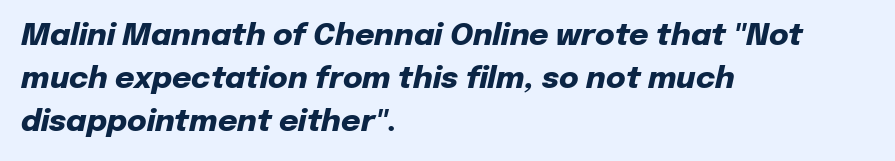
The image shows 30 px heavy type, italic (leaning right); set left-aligned, normal line spacing (1.44x), normal letter spacing, not underlined; low stroke contrast and a medium x-height.
